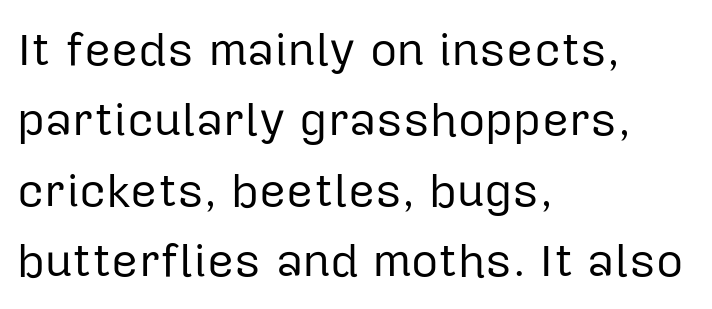
The image shows 47 px regular-weight sans-serif type, upright; set left-aligned, normal line spacing (1.5x), normal letter spacing, not underlined; low stroke contrast and a medium x-height.
